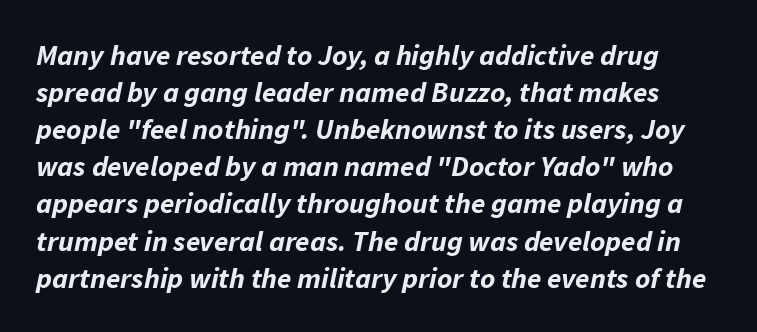
Each row of text sits above clean, open space. Proportional: the letters do not fall into vertical columns. The glyphs have the mass of a bold cut. The line-height multiplier appears to be the usual default. The gaps between neighbouring characters are ordinary and unremarkable. These lines were composed using italics.
